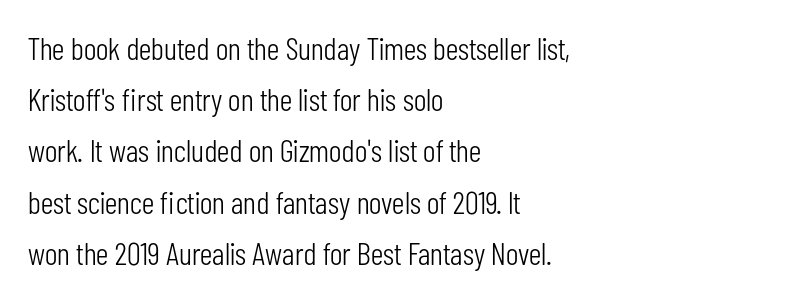
The image shows 32 px light, condensed sans-serif type, upright; set left-aligned, normal line spacing (1.6x), normal letter spacing, not underlined; low stroke contrast and a medium x-height.
